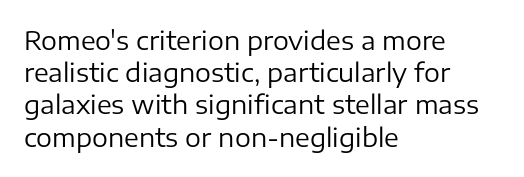
The image shows 25 px text type, upright; set left-aligned, normal line spacing (1.29x), normal letter spacing, not underlined.
